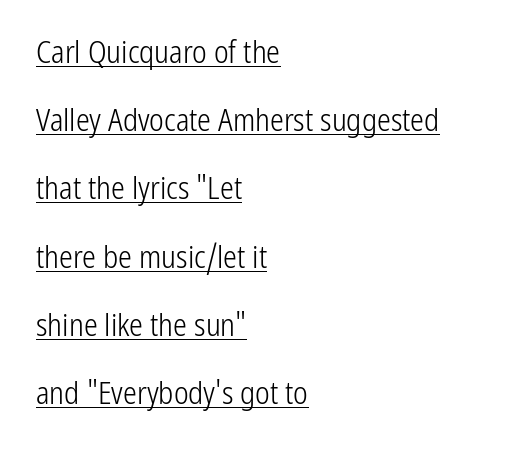
The image shows 31 px light, condensed sans-serif type, upright; set left-aligned, loose line spacing (2.2x), normal letter spacing, underlined; low stroke contrast and a medium x-height.
